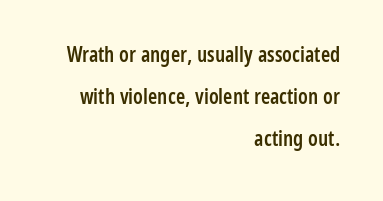
Q: Is the text bold? A: Semi-bold.
Q: Is the text italic (slanted)? A: No, it is upright.
Q: Is the text underlined? A: No.
Q: How is the paragraph aligned? A: Right-aligned.
Q: Is the spacing between letters normal or unusually wide? A: Normal.
Q: Is the spacing between lines tight, normal or loose? A: Loose.
